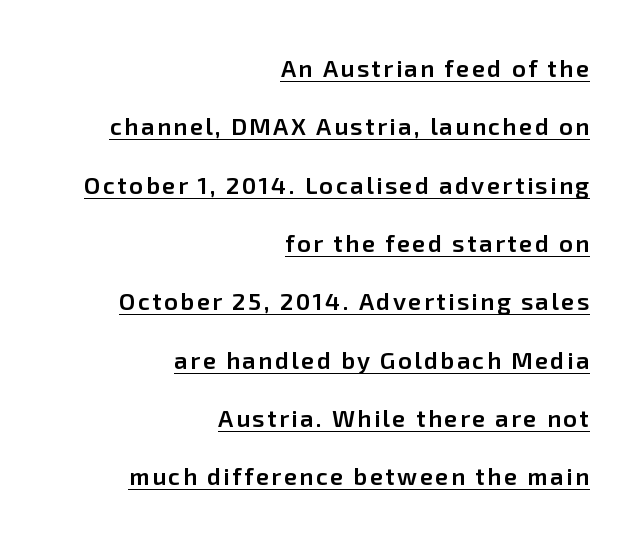
{"italic": "no", "bold": "semi", "underline": "yes", "align": "right", "line_spacing": "loose", "line_spacing_ratio": 2.43, "glyph_px": 24}
